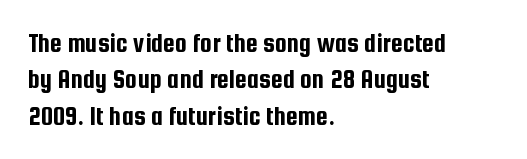
The image shows 27 px text type, upright; set left-aligned, normal line spacing (1.35x), normal letter spacing, not underlined.
